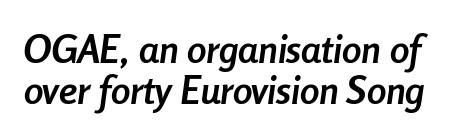
The image shows 39 px semibold, condensed type, italic (leaning right); set tight line spacing (1.05x), normal letter spacing, not underlined; low stroke contrast and a medium x-height.
